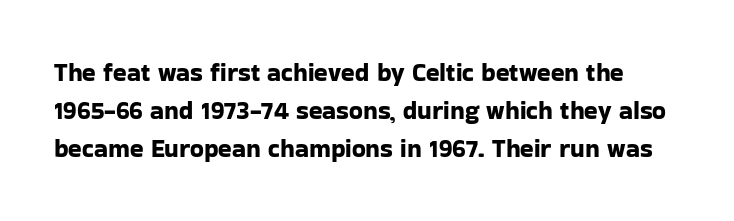
Q: Is the text italic (slanted)? A: No, it is upright.
Q: Is the text underlined? A: No.
Q: Is the spacing between letters normal or unusually wide? A: Normal.
Q: Is the spacing between lines tight, normal or loose? A: Normal.
